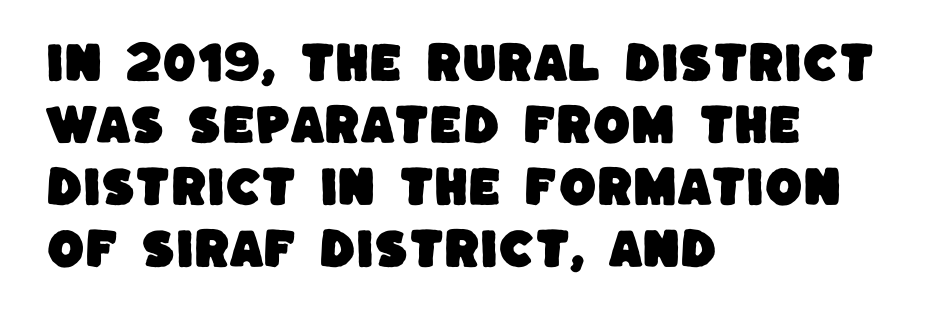
{"serif": "no", "width": "normal", "stroke_contrast": "low", "x_height": "large", "monospaced": "no", "underline": "no", "align": "left", "line_spacing": "normal", "line_spacing_ratio": 1.44, "letter_spacing": "normal", "letter_spacing_em": 0.0, "glyph_px": 43}
